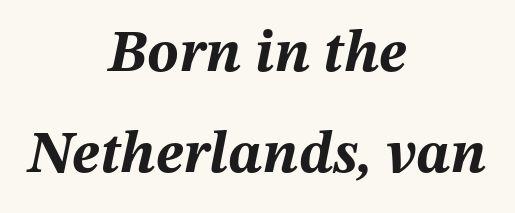
In CSS terms this would be text-align: center. A bare baseline throughout the passage. Style check: oblique. Is this a fixed-width face? No — the glyphs have proportional, varying widths. The letterforms sit shoulder to shoulder at normal distance. As a designer I'd log this as weight 700, bold.
